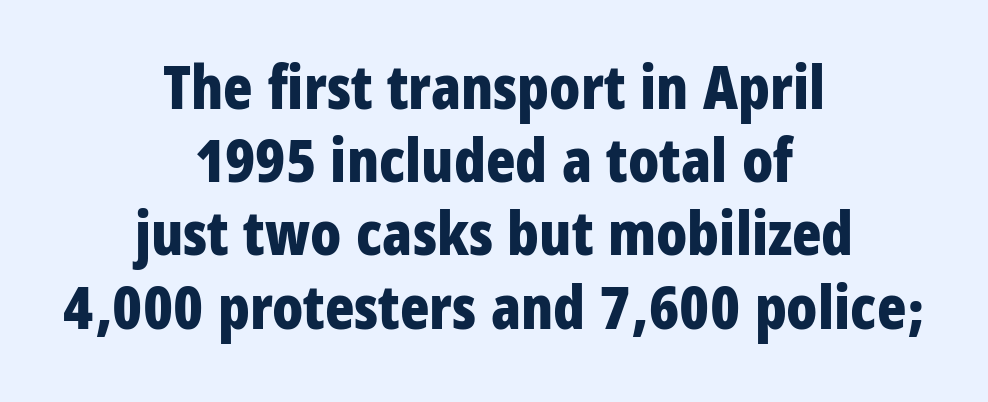
Proportional: the letters do not fall into vertical columns. The space beneath each line is pristine and unruled. Stroke terminals: plain, sans-serif. What stands out about the letter spacing? Nothing — it is the standard amount. This sample uses an upright cut, with every glyph sitting square on the baseline. Both edges are ragged and mirror each other, which tells us the setting is centered.
